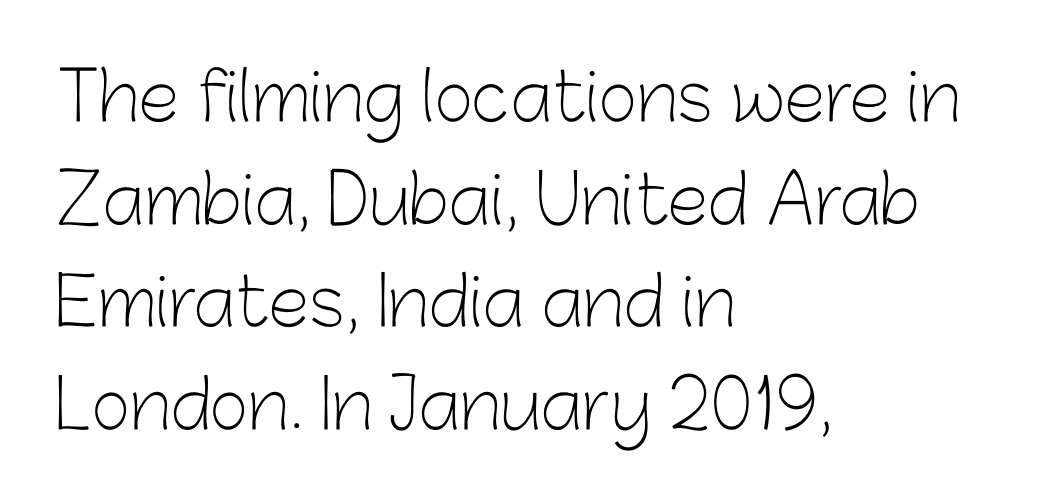
Q: Is the text bold? A: No.
Q: Is the text italic (slanted)? A: No, it is upright.
Q: Is the typeface a serif or a sans-serif typeface? A: Sans-serif.
Q: Is the text underlined? A: No.
Q: How is the paragraph aligned? A: Left-aligned.
Q: Is the spacing between letters normal or unusually wide? A: Normal.
Q: Is the spacing between lines tight, normal or loose? A: Normal.
Q: Width (condensed, normal, or wide)? A: Normal.
Q: Stroke contrast? A: Low.
Q: x-height? A: Medium.
Q: Monospaced? A: No.
